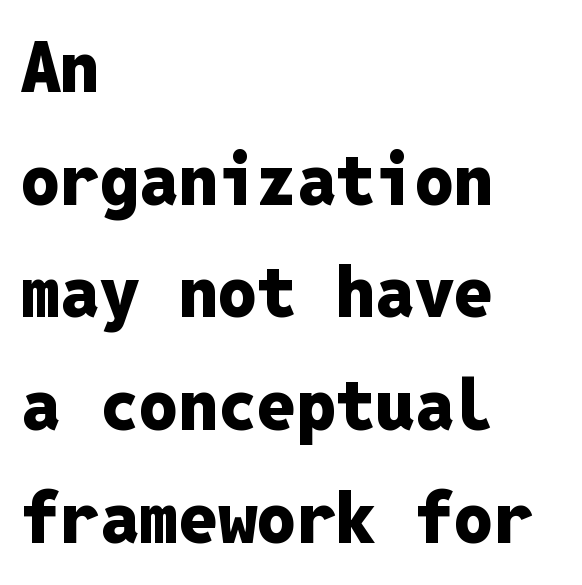
You could count columns in this text — the font is strictly monospaced. The letters sit at their default tracking, neither squeezed nor spread. Every stem runs plumb, perpendicular to the baseline. Interline gaps are of average width in this sample. How heavy is the stroke? Heavy — this is a bold.
